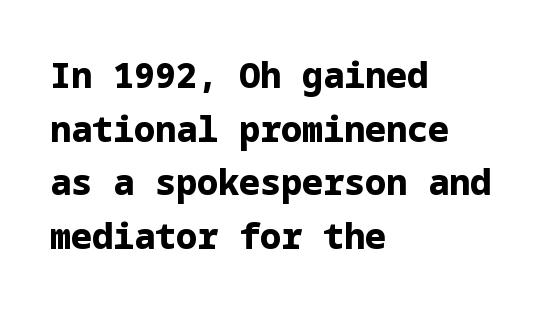
The image shows 35 px bold sans-serif type, upright; set left-aligned, normal line spacing (1.53x), normal letter spacing, not underlined; low stroke contrast and a medium x-height.
